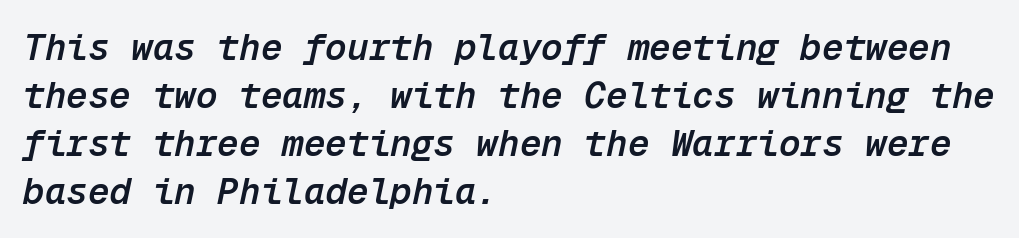
Q: Is the text bold? A: Semi-bold.
Q: Is the text italic (slanted)? A: Yes, it leans right by about 12 degrees.
Q: Is the text underlined? A: No.
Q: How is the paragraph aligned? A: Left-aligned.
Q: Is the spacing between letters normal or unusually wide? A: Normal.
Q: Is the spacing between lines tight, normal or loose? A: Normal.
Q: Width (condensed, normal, or wide)? A: Normal.
Q: Stroke contrast? A: Low.
Q: x-height? A: Medium.
Q: Monospaced? A: Yes.
